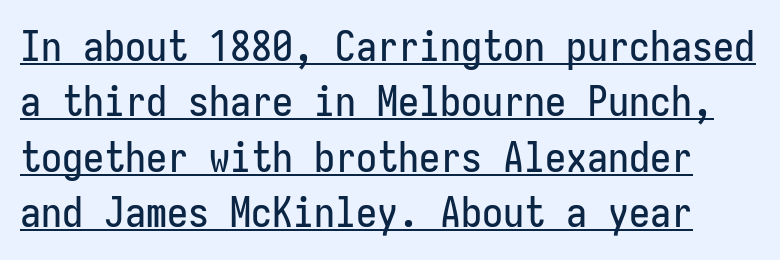
Q: Is the text italic (slanted)? A: No, it is upright.
Q: Is the typeface a serif or a sans-serif typeface? A: Sans-serif.
Q: Is the text underlined? A: Yes.
Q: Is the spacing between letters normal or unusually wide? A: Normal.
Q: Is the spacing between lines tight, normal or loose? A: Normal.
Q: Width (condensed, normal, or wide)? A: Condensed.
Q: Stroke contrast? A: Low.
Q: x-height? A: Medium.
Q: Monospaced? A: Yes.
